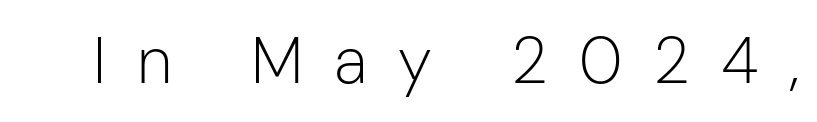
The image shows 65 px light sans-serif type, upright; set unusually wide letter spacing (+0.48 em), not underlined; low stroke contrast and a medium x-height.
